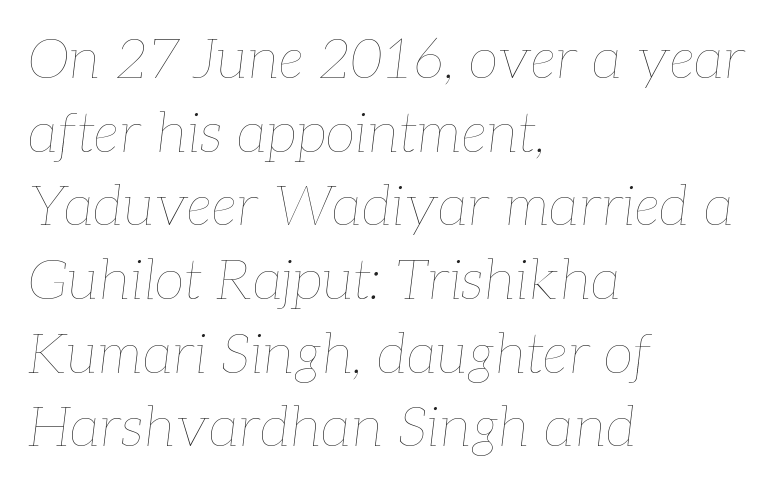
The image shows 55 px thin type, italic (leaning right); set left-aligned, normal line spacing (1.34x), normal letter spacing, not underlined; low stroke contrast and a medium x-height.
